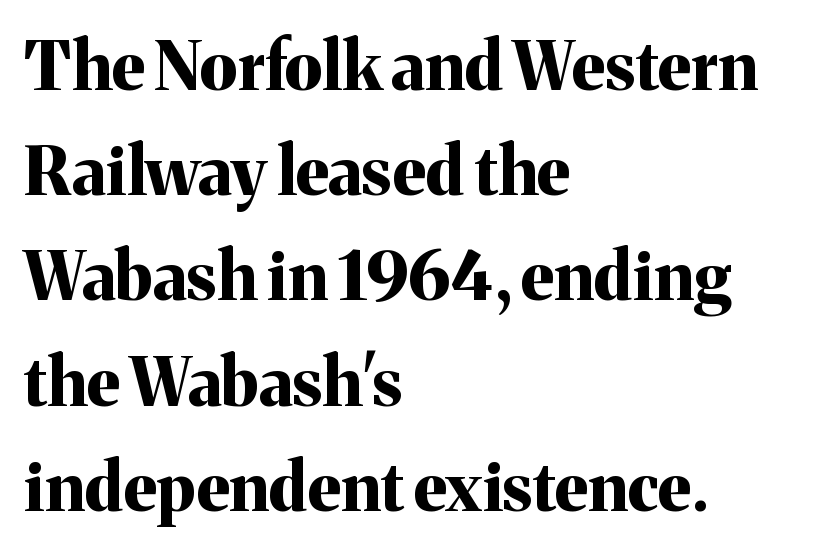
{"serif": "yes", "italic": "no", "bold": "yes", "weight": "bold", "width": "normal", "stroke_contrast": "medium", "x_height": "medium", "monospaced": "no", "underline": "no", "align": "left", "line_spacing": "normal", "line_spacing_ratio": 1.57, "letter_spacing": "normal", "letter_spacing_em": 0.0, "glyph_px": 67}
